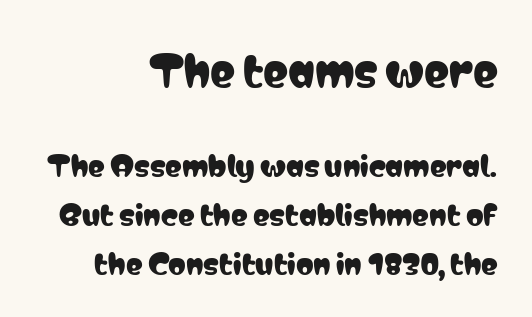
There is no visible air inserted between adjacent glyphs. Note: larger setting up top, smaller setting below. This is the regular roman posture of the typeface. Descenders are the only things crossing below the line. These lines are composed in type without serifs.
